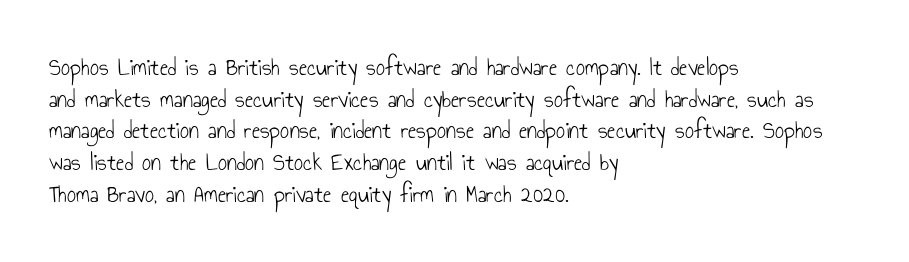
The image shows 25 px text type, upright; set left-aligned, normal line spacing (1.27x), normal letter spacing, not underlined.
